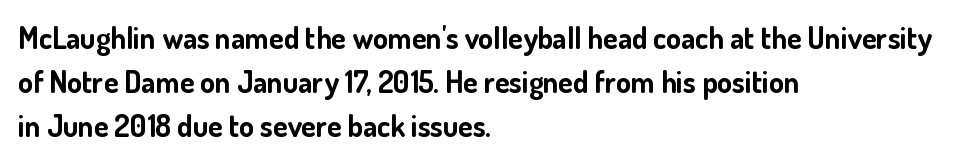
Q: Is the text bold? A: Yes.
Q: Is the text italic (slanted)? A: No, it is upright.
Q: Is the typeface a serif or a sans-serif typeface? A: Sans-serif.
Q: Is the text underlined? A: No.
Q: How is the paragraph aligned? A: Left-aligned.
Q: Is the spacing between letters normal or unusually wide? A: Normal.
Q: Is the spacing between lines tight, normal or loose? A: Normal.
Q: Width (condensed, normal, or wide)? A: Normal.
Q: Stroke contrast? A: Low.
Q: x-height? A: Small.
Q: Monospaced? A: No.
